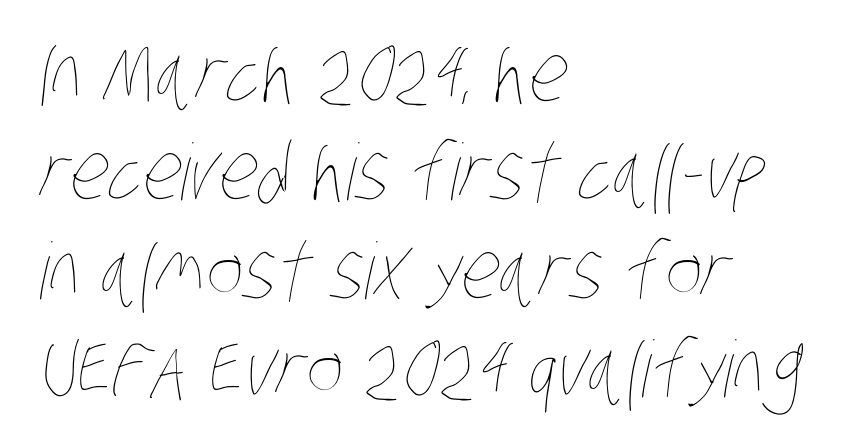
The glyphs are unaccompanied by any horizontal stroke below them. No letter is thick-stroked: the sample isn't bold. Spacing verdict: proportional, widths tailored to each character. Caption: multi-line text, flush left, ragged right.
